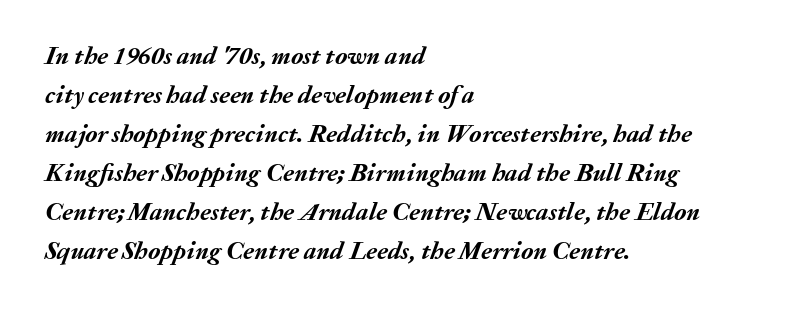
Typographic density is high because the face is bold. Compared with typical body copy, the letter spacing here is the same. Lines of text with bare space underneath. There's an unmistakable incline to the writing here. One-word summary of the alignment: left.
